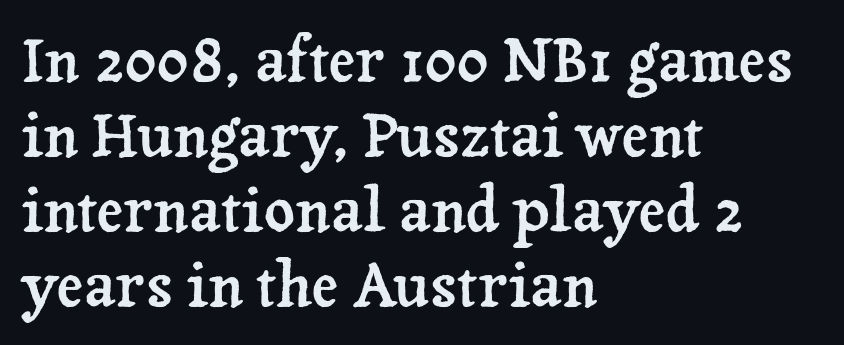
Serif or sans? Serif — the stroke terminals have little feet. Caption: standard tracking, unaltered. This rendering features lettering with no underline. Spacing verdict: proportional, widths tailored to each character. Notice how the passage keeps a crisp vertical edge on the left only.
